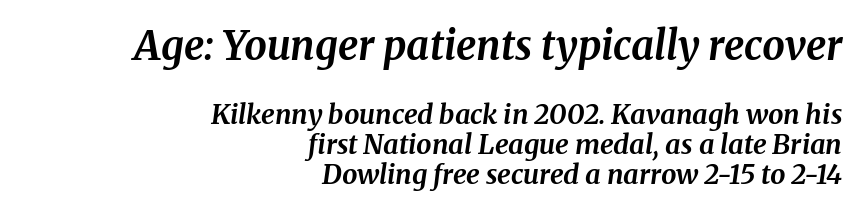
{"serif": "yes", "italic": "yes", "lean": "right", "slant_degrees": 8, "bold": "yes", "weight": "bold", "width": "normal", "stroke_contrast": "medium", "x_height": "medium", "monospaced": "no", "underline": "no", "align": "right", "line_spacing": "tight", "line_spacing_ratio": 1.12, "letter_spacing": "normal", "letter_spacing_em": 0.0, "larger_block": "first", "size_ratio": 1.48, "glyph_px": 40}
